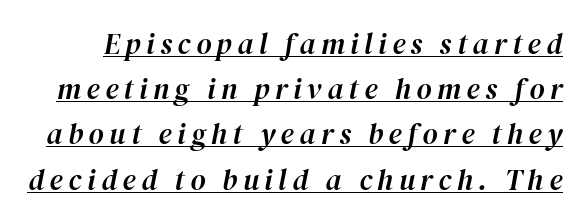
The letters advance in unequal steps, a hallmark of proportional type. The lettering is marked with a stroke running underneath it. Line spacing here is normal. This sample uses an oblique cut, with every glyph tilted off the vertical.
